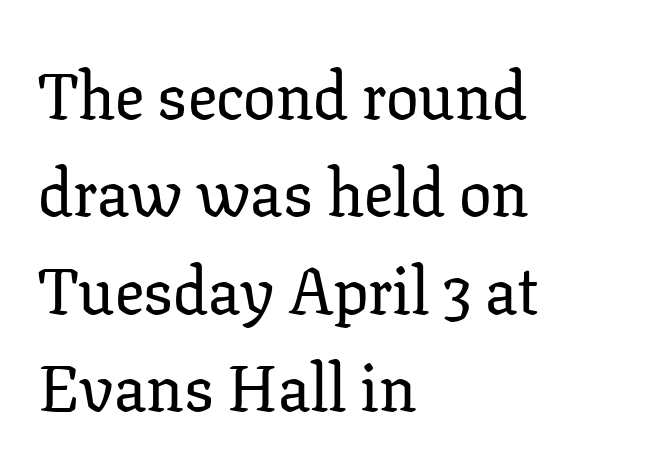
Q: Is the text italic (slanted)? A: No, it is upright.
Q: Is the typeface a serif or a sans-serif typeface? A: Serif.
Q: Is the text underlined? A: No.
Q: How is the paragraph aligned? A: Left-aligned.
Q: Is the spacing between letters normal or unusually wide? A: Normal.
Q: Is the spacing between lines tight, normal or loose? A: Normal.
Q: Width (condensed, normal, or wide)? A: Normal.
Q: Stroke contrast? A: Low.
Q: x-height? A: Medium.
Q: Monospaced? A: No.
